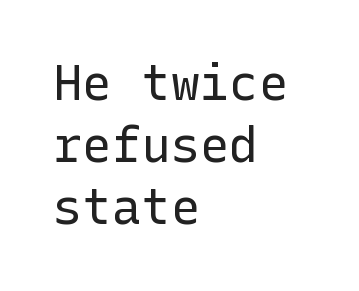
{"serif": "no", "italic": "no", "bold": "no", "weight": "regular", "width": "normal", "stroke_contrast": "low", "x_height": "medium", "underline": "no", "align": "left", "line_spacing": "normal", "line_spacing_ratio": 1.27, "letter_spacing": "normal", "letter_spacing_em": 0.0, "glyph_px": 49}
